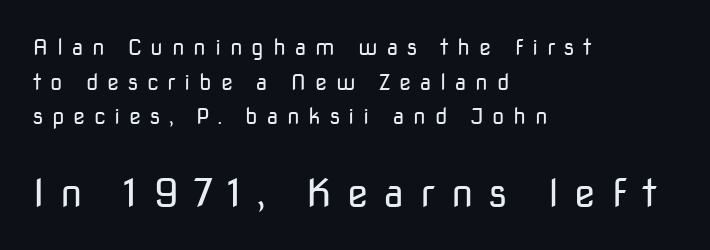
Q: Is the text bold? A: No.
Q: Is the text italic (slanted)? A: No, it is upright.
Q: Is the typeface a serif or a sans-serif typeface? A: Sans-serif.
Q: Is the text underlined? A: No.
Q: How is the paragraph aligned? A: Left-aligned.
Q: Is the spacing between letters normal or unusually wide? A: Unusually wide.
Q: Is the spacing between lines tight, normal or loose? A: Normal.
Q: Which block of text is set in a larger size, the first (top) or the second (bottom)? A: The second (bottom) one.
Q: Width (condensed, normal, or wide)? A: Normal.
Q: Stroke contrast? A: Low.
Q: x-height? A: Medium.
Q: Monospaced? A: No.
